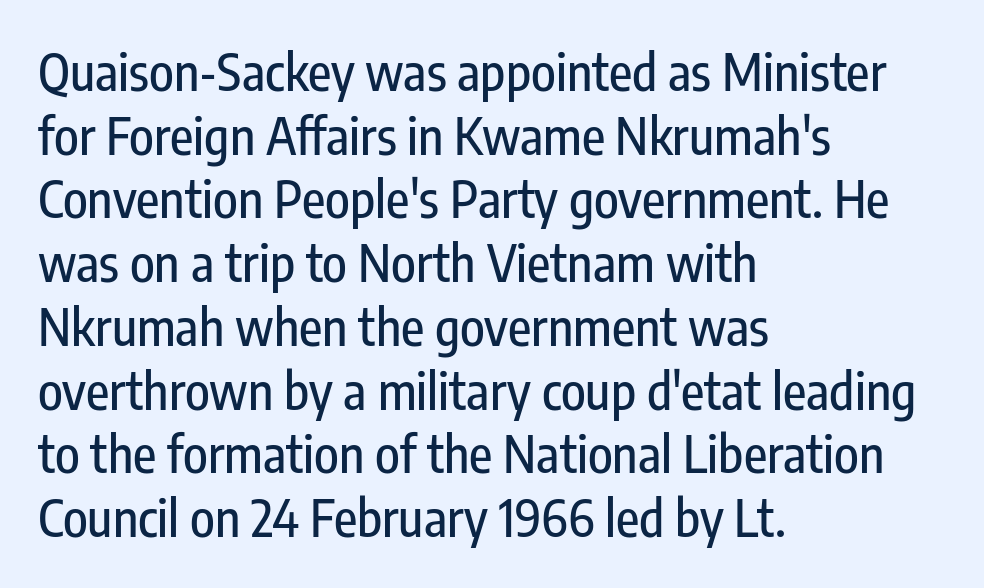
The image shows 51 px condensed sans-serif type, upright; set left-aligned, normal line spacing (1.25x), normal letter spacing, not underlined; low stroke contrast and a medium x-height.
